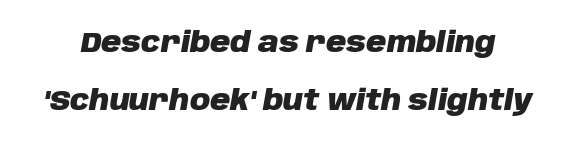
{"italic": "yes", "lean": "right", "slant_degrees": 10, "bold": "yes", "weight": "heavy", "width": "normal", "stroke_contrast": "low", "x_height": "large", "monospaced": "no", "underline": "no", "line_spacing": "loose", "line_spacing_ratio": 2.06, "letter_spacing": "normal", "letter_spacing_em": 0.0, "glyph_px": 28}
